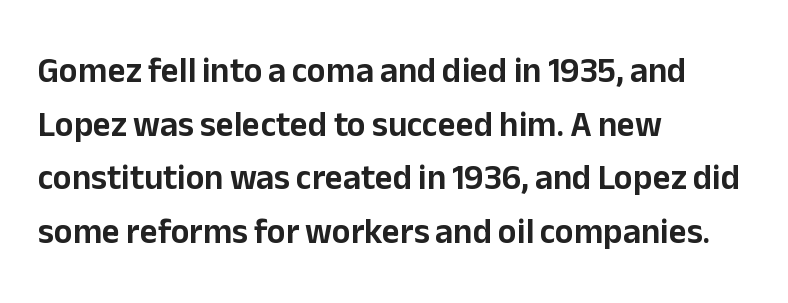
Q: Is the text italic (slanted)? A: No, it is upright.
Q: Is the typeface a serif or a sans-serif typeface? A: Sans-serif.
Q: Is the text underlined? A: No.
Q: How is the paragraph aligned? A: Left-aligned.
Q: Is the spacing between letters normal or unusually wide? A: Normal.
Q: Is the spacing between lines tight, normal or loose? A: Normal.
Q: Width (condensed, normal, or wide)? A: Normal.
Q: Stroke contrast? A: Low.
Q: x-height? A: Medium.
Q: Monospaced? A: No.
